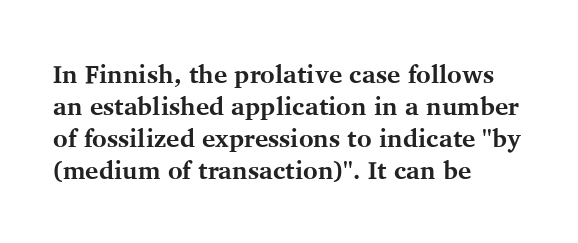
Q: Is the text bold? A: Yes.
Q: Is the text italic (slanted)? A: No, it is upright.
Q: Is the text underlined? A: No.
Q: How is the paragraph aligned? A: Left-aligned.
Q: Is the spacing between letters normal or unusually wide? A: Normal.
Q: Is the spacing between lines tight, normal or loose? A: Normal.
